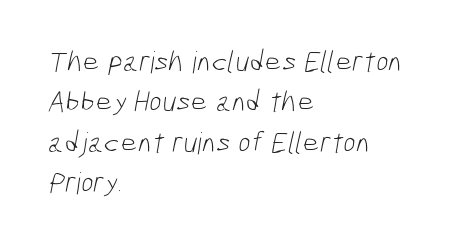
Any mark beneath the type? The region is blank. Bold? No — there's no thickening of the strokes. Line spacing here is normal. Compared with typical body copy, the letter spacing here is the same. Each letter keeps its own natural width here, so spacing adapts to shape. Each letter's strokes conclude bluntly, with no projecting serifs.
